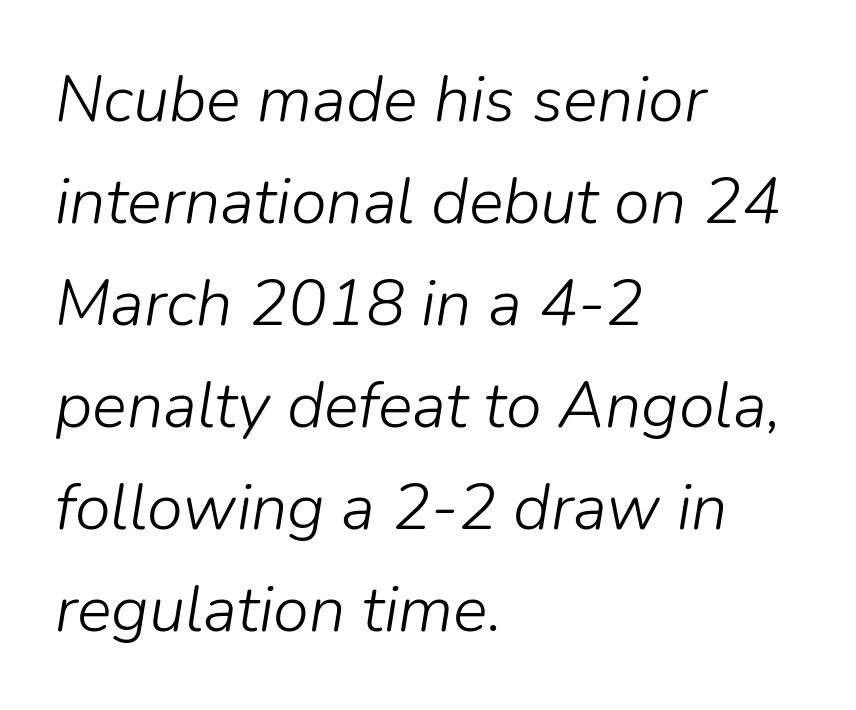
The image shows 65 px light type, italic (leaning right); set left-aligned, normal line spacing (1.57x), normal letter spacing, not underlined; low stroke contrast and a medium x-height.
